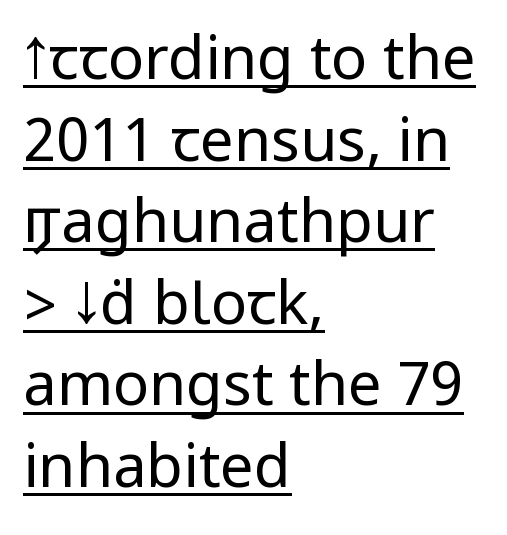
{"serif": "no", "italic": "no", "bold": "no", "weight": "regular", "width": "condensed", "stroke_contrast": "low", "underline": "yes", "align": "left", "line_spacing": "normal", "line_spacing_ratio": 1.36, "letter_spacing": "normal", "letter_spacing_em": 0.0, "glyph_px": 60}
